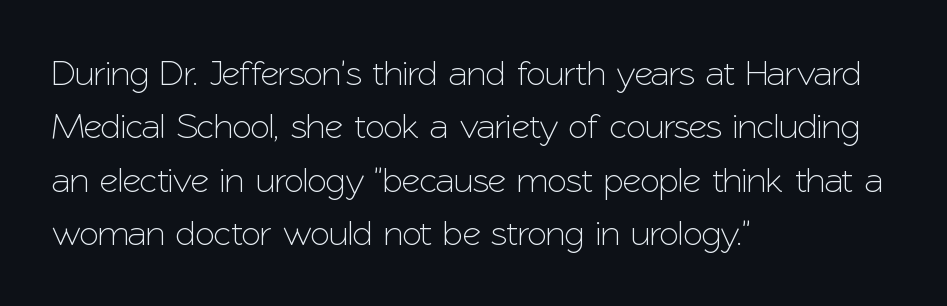
The image shows 36 px sans-serif type, upright; set left-aligned, normal line spacing (1.48x), normal letter spacing, not underlined; low stroke contrast and a medium x-height.
